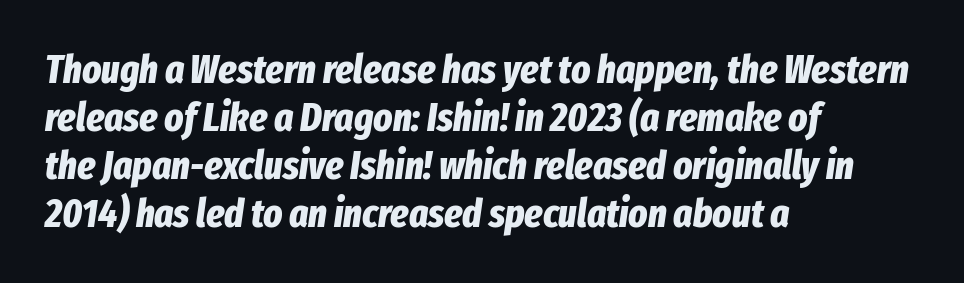
Q: Is the text bold? A: Yes.
Q: Is the text italic (slanted)? A: Yes, it leans right by about 8 degrees.
Q: Is the text underlined? A: No.
Q: How is the paragraph aligned? A: Left-aligned.
Q: Is the spacing between letters normal or unusually wide? A: Normal.
Q: Width (condensed, normal, or wide)? A: Condensed.
Q: Stroke contrast? A: Low.
Q: x-height? A: Medium.
Q: Monospaced? A: No.
